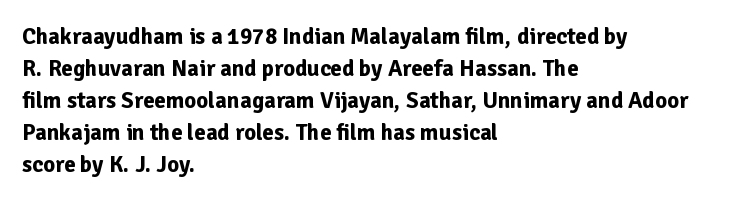
Compared with typical paragraphs, the rows here are spaced about the same. In terms of posture, this sample is upright. You'd pick this weight for a headline — it's a proper bold. Typeset ragged right — the left edge is the straight one.
